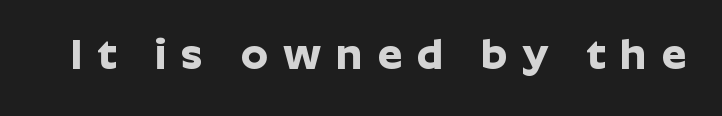
Q: Is the text bold? A: Yes.
Q: Is the text italic (slanted)? A: No, it is upright.
Q: Is the typeface a serif or a sans-serif typeface? A: Sans-serif.
Q: Is the text underlined? A: No.
Q: Is the spacing between letters normal or unusually wide? A: Unusually wide.
Q: Width (condensed, normal, or wide)? A: Normal.
Q: Stroke contrast? A: Low.
Q: x-height? A: Medium.
Q: Monospaced? A: No.
